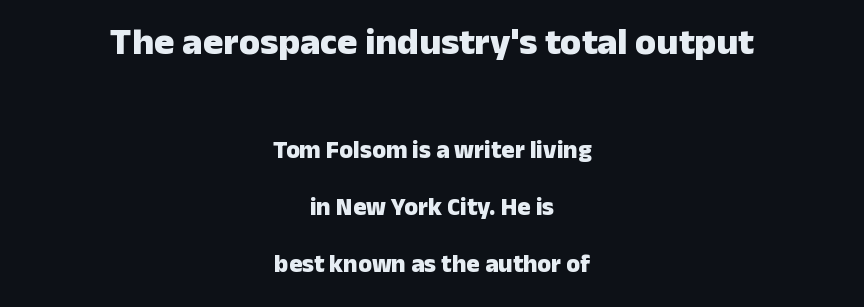
{"serif": "no", "italic": "no", "bold": "yes", "weight": "heavy", "width": "normal", "stroke_contrast": "low", "x_height": "medium", "monospaced": "no", "underline": "no", "align": "center", "line_spacing": "loose", "line_spacing_ratio": 2.28, "letter_spacing": "normal", "letter_spacing_em": 0.0, "larger_block": "first", "size_ratio": 1.52, "glyph_px": 38}
